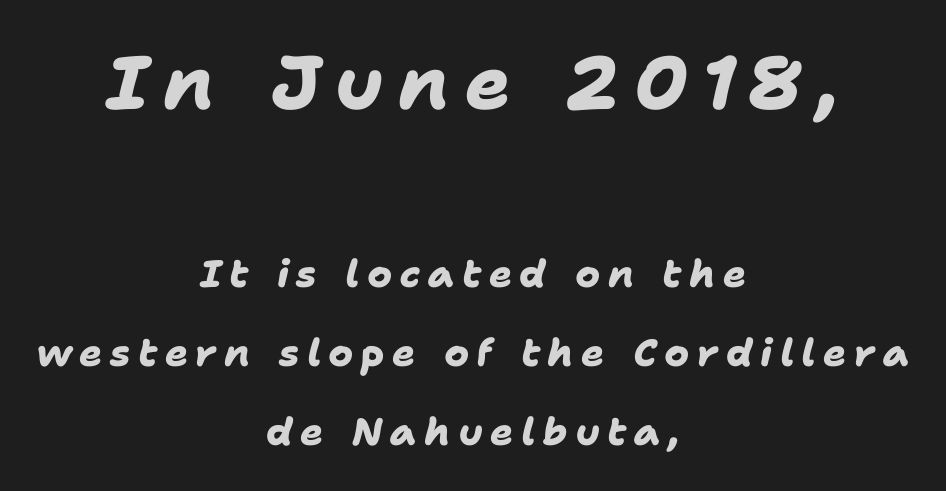
The image shows 75 px heavy sans-serif type; set centered, loose line spacing (2.08x), unusually wide letter spacing (+0.2 em), not underlined; the first (top) block is 1.97x larger; low stroke contrast and a medium x-height.
